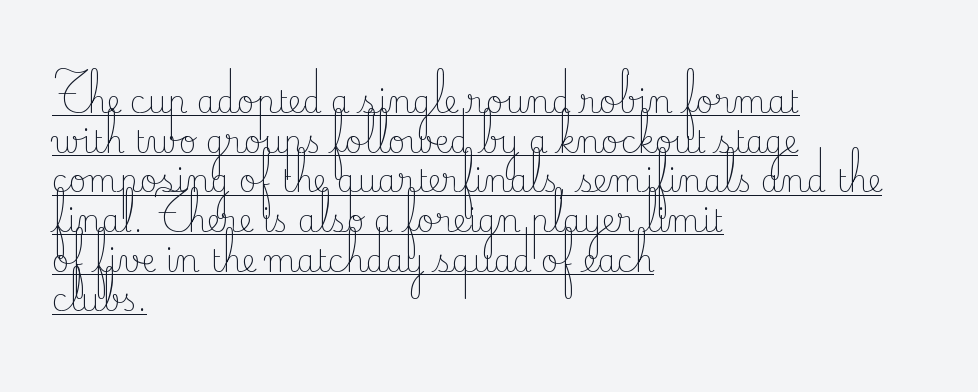
{"serif": "yes", "italic": "no", "bold": "no", "weight": "light", "width": "normal", "stroke_contrast": "low", "x_height": "small", "monospaced": "no", "underline": "yes", "align": "left", "line_spacing": "normal", "line_spacing_ratio": 1.28, "letter_spacing": "normal", "letter_spacing_em": 0.0, "glyph_px": 31}
